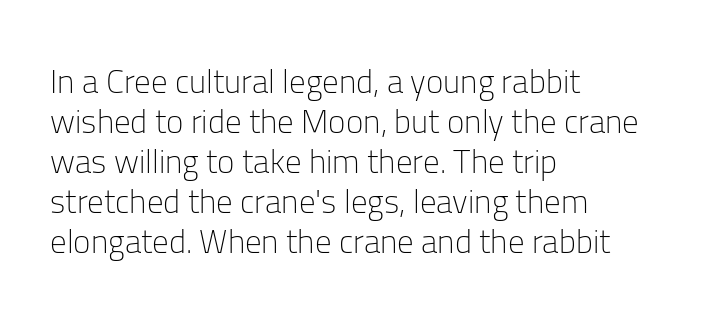
The image shows 33 px light sans-serif type, upright; set left-aligned, line spacing 1.21x, normal letter spacing, not underlined; low stroke contrast and a medium x-height.
